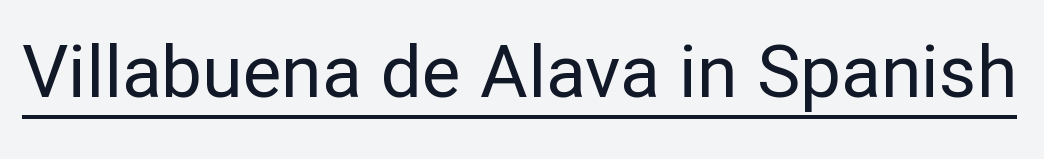
The face used here appears with an underline applied. The strokes are not fattened; the text isn't bold. You can tell from the bare stems that sans-serif type was used. Varying glyph widths throughout — classic text-font behaviour. The axis of the letterforms is exactly vertical. Nothing unusual about the tracking: characters are spaced as the font intends.
